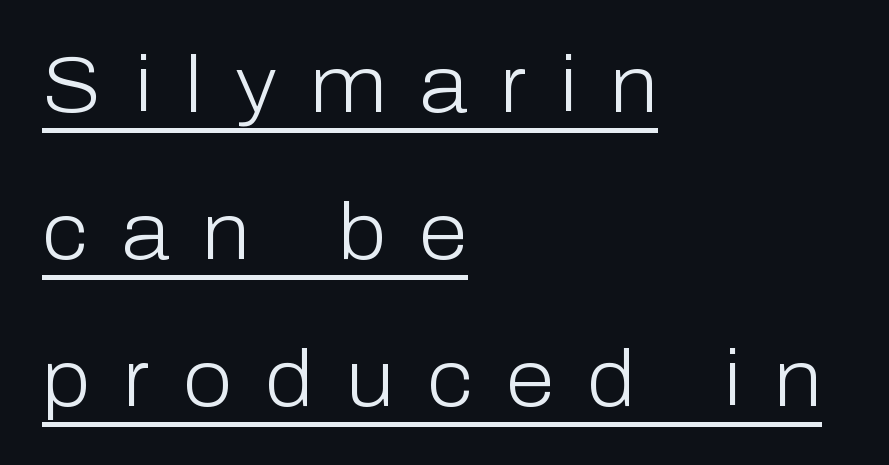
Somebody hit Ctrl+U on this one — the words are underlined. This sample uses a sans-serif face. Observe the wide spacing: letters keep a clear distance from each other. The typeface has the unassuming heft of standard copy or less. The type sits square on the baseline with zero lean. Character widths vary here, with narrow letters taking less room than wide ones.
